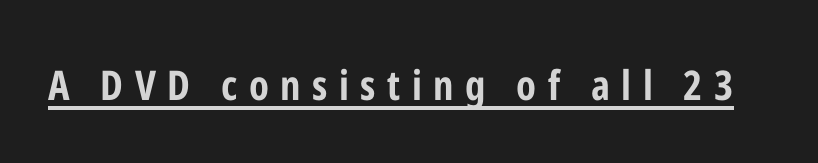
Q: Is the text bold? A: Yes.
Q: Is the text italic (slanted)? A: No, it is upright.
Q: Is the typeface a serif or a sans-serif typeface? A: Sans-serif.
Q: Is the text underlined? A: Yes.
Q: Is the spacing between letters normal or unusually wide? A: Unusually wide.
Q: Width (condensed, normal, or wide)? A: Condensed.
Q: Stroke contrast? A: Low.
Q: x-height? A: Medium.
Q: Monospaced? A: No.
